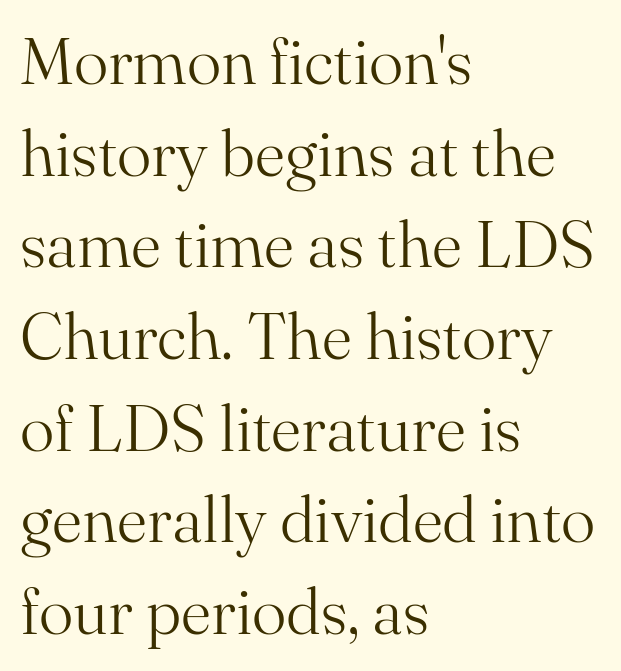
{"serif": "yes", "italic": "no", "bold": "no", "weight": "light", "width": "normal", "stroke_contrast": "medium", "x_height": "small", "monospaced": "no", "underline": "no", "align": "left", "line_spacing": "normal", "line_spacing_ratio": 1.41, "letter_spacing": "normal", "letter_spacing_em": 0.0, "glyph_px": 65}
